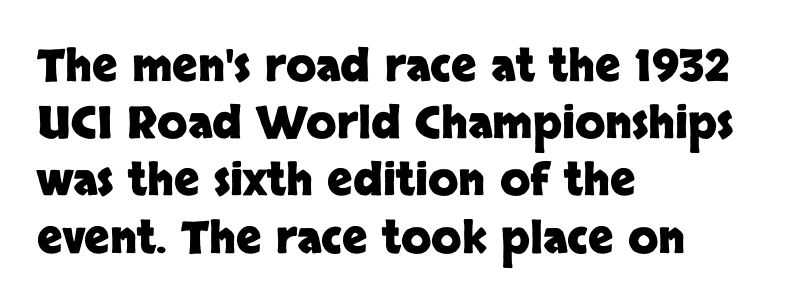
Q: Is the text bold? A: Yes.
Q: Is the text italic (slanted)? A: No, it is upright.
Q: Is the typeface a serif or a sans-serif typeface? A: Sans-serif.
Q: Is the text underlined? A: No.
Q: How is the paragraph aligned? A: Left-aligned.
Q: Is the spacing between letters normal or unusually wide? A: Normal.
Q: Is the spacing between lines tight, normal or loose? A: Normal.
Q: Width (condensed, normal, or wide)? A: Normal.
Q: Stroke contrast? A: Low.
Q: x-height? A: Large.
Q: Monospaced? A: No.
